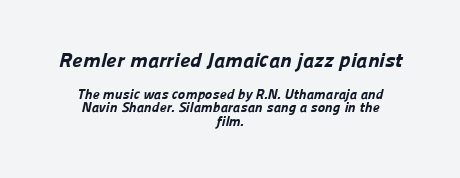
The image shows 21 px bold type; set centered, tight line spacing (0.99x), normal letter spacing, not underlined; the first (top) block is 1.5x larger.
